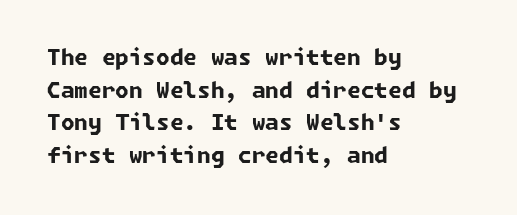
The passage is arranged the way most books set body copy — flush left. Decoration check: the copy has no underline. How would I describe the line gaps? Plain and ordinary. Nothing unusual about the tracking: characters are spaced as the font intends.
